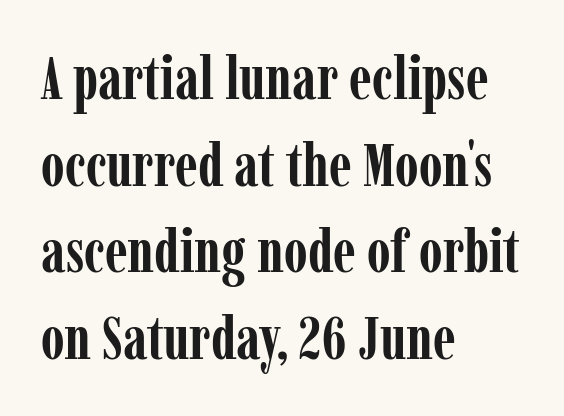
{"serif": "yes", "italic": "no", "bold": "yes", "weight": "semibold", "width": "condensed", "stroke_contrast": "low", "x_height": "medium", "monospaced": "no", "underline": "no", "align": "left", "line_spacing": "normal", "line_spacing_ratio": 1.42, "letter_spacing": "normal", "letter_spacing_em": 0.0, "glyph_px": 61}
